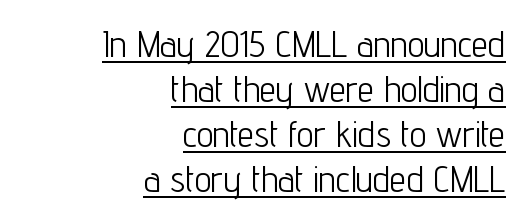
The image shows 37 px light, condensed sans-serif type, upright; set right-aligned, line spacing 1.22x, normal letter spacing, underlined; low stroke contrast and a medium x-height.
